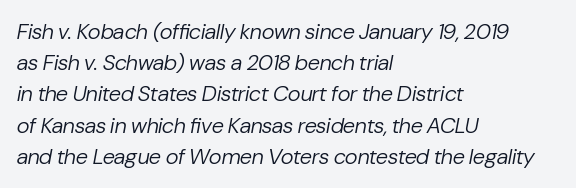
{"italic": "yes", "lean": "right", "slant_degrees": 10, "bold": "no", "underline": "no", "align": "left", "line_spacing": "normal", "line_spacing_ratio": 1.42, "letter_spacing": "normal", "letter_spacing_em": 0.0, "glyph_px": 22}
